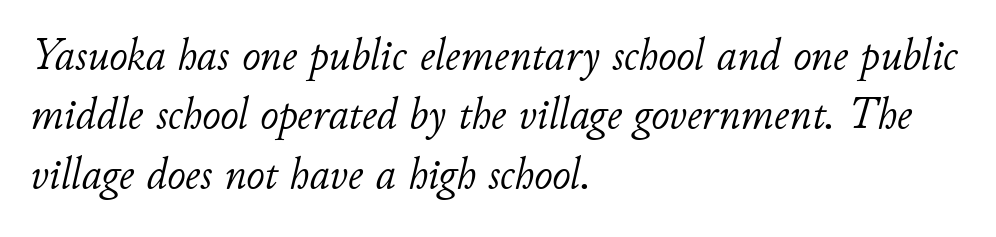
{"italic": "yes", "lean": "right", "slant_degrees": 11, "bold": "no", "weight": "light", "width": "normal", "stroke_contrast": "low", "x_height": "small", "monospaced": "no", "underline": "no", "align": "left", "line_spacing": "normal", "line_spacing_ratio": 1.32, "letter_spacing": "normal", "letter_spacing_em": 0.0, "glyph_px": 45}
